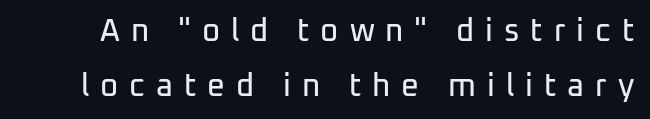
The letters stand upright; this is a roman face. Quick note: underline off. Proportional: the letters do not fall into vertical columns. To sum up the face: it is a sans, with no serifs. Look at the tracking — it's clearly loosened, letters drifting apart.
